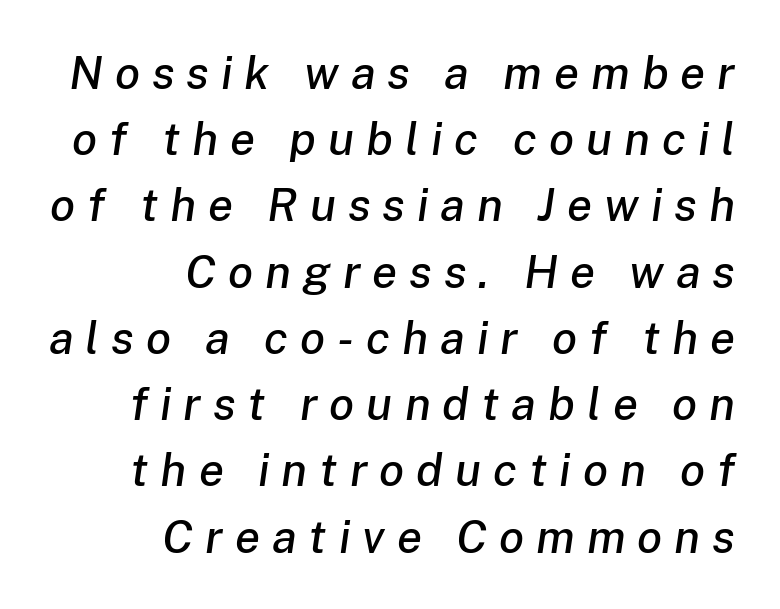
{"italic": "yes", "lean": "right", "slant_degrees": 8, "width": "normal", "stroke_contrast": "low", "x_height": "medium", "monospaced": "no", "underline": "no", "align": "right", "line_spacing": "normal", "line_spacing_ratio": 1.44, "letter_spacing": "wide", "letter_spacing_em": 0.26, "glyph_px": 46}
